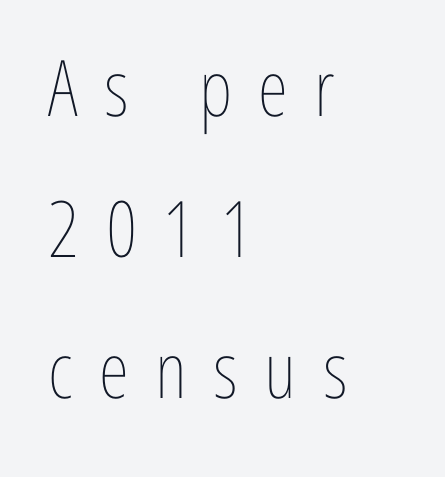
Casual observation: everything's shoved over to the left. Proportional: the letters do not fall into vertical columns. Words appear elongated and porous because spacing is wide. The gap between lines stays unmarked. Ascenders rise straight up at ninety degrees.
